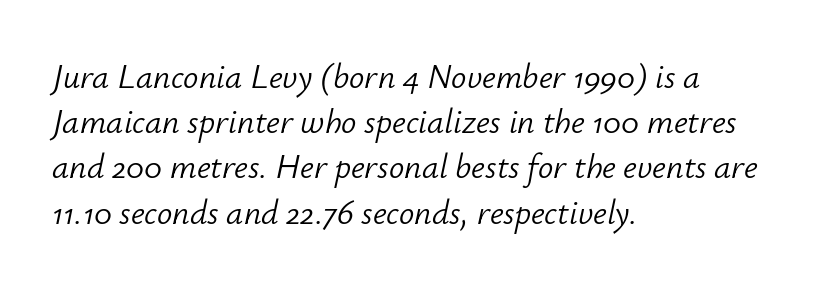
Q: Is the text bold? A: No.
Q: Is the text italic (slanted)? A: Yes, it leans right by about 12 degrees.
Q: Is the text underlined? A: No.
Q: How is the paragraph aligned? A: Left-aligned.
Q: Is the spacing between letters normal or unusually wide? A: Normal.
Q: Is the spacing between lines tight, normal or loose? A: Normal.
Q: Width (condensed, normal, or wide)? A: Normal.
Q: Stroke contrast? A: Low.
Q: x-height? A: Small.
Q: Monospaced? A: No.
